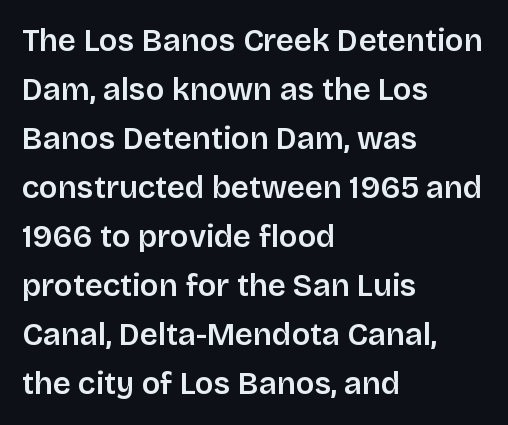
Looks like regular typesetting: each glyph gets only the width it needs. The space between consecutive lines is moderate. Each word holds together tightly as a unit, with standard inter-letter gaps. The lettering holds an erect, upright posture throughout. Does the copy run flush right? No — it runs flush left. I'd call this a sans setting — the letters go barefoot.
